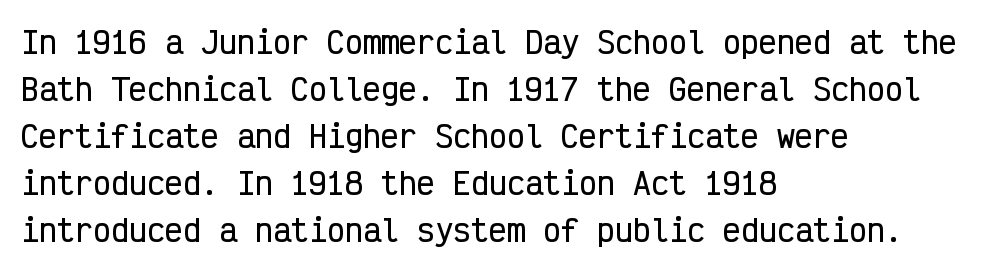
{"serif": "no", "italic": "no", "width": "condensed", "stroke_contrast": "low", "x_height": "medium", "monospaced": "yes", "underline": "no", "align": "left", "line_spacing": "normal", "line_spacing_ratio": 1.57, "letter_spacing": "normal", "letter_spacing_em": 0.0, "glyph_px": 30}
